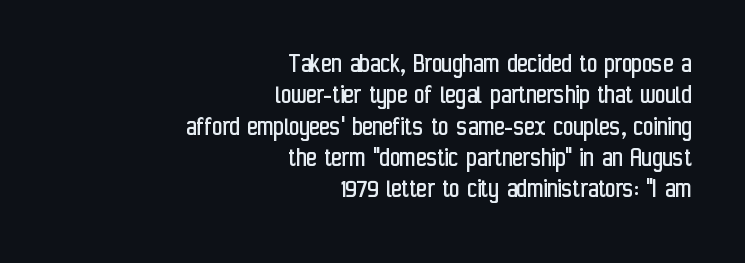
Q: Is the text bold? A: No.
Q: Is the text italic (slanted)? A: No, it is upright.
Q: Is the typeface a serif or a sans-serif typeface? A: Sans-serif.
Q: Is the text underlined? A: No.
Q: How is the paragraph aligned? A: Right-aligned.
Q: Is the spacing between letters normal or unusually wide? A: Normal.
Q: Is the spacing between lines tight, normal or loose? A: Tight.
Q: Width (condensed, normal, or wide)? A: Condensed.
Q: Stroke contrast? A: Low.
Q: x-height? A: Medium.
Q: Monospaced? A: No.
